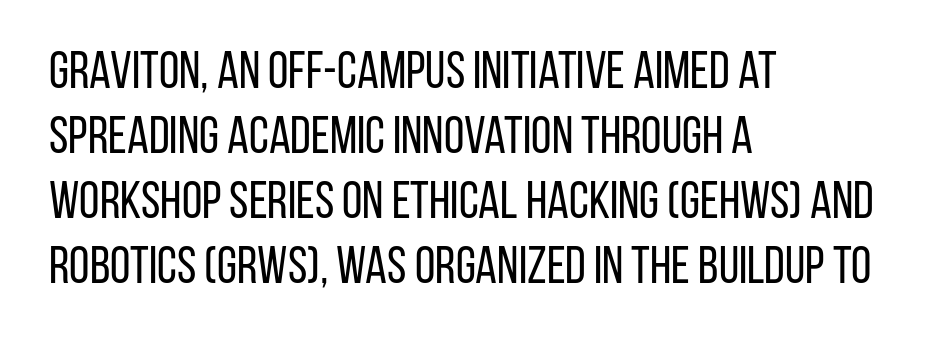
The ragged edge is on the right, which tells us the setting is flush left. Successive baselines arrive at the customary interval. When letters stand straight like this, we call the style roman or upright. How are the letters spaced? Ordinarily, with no added tracking.
